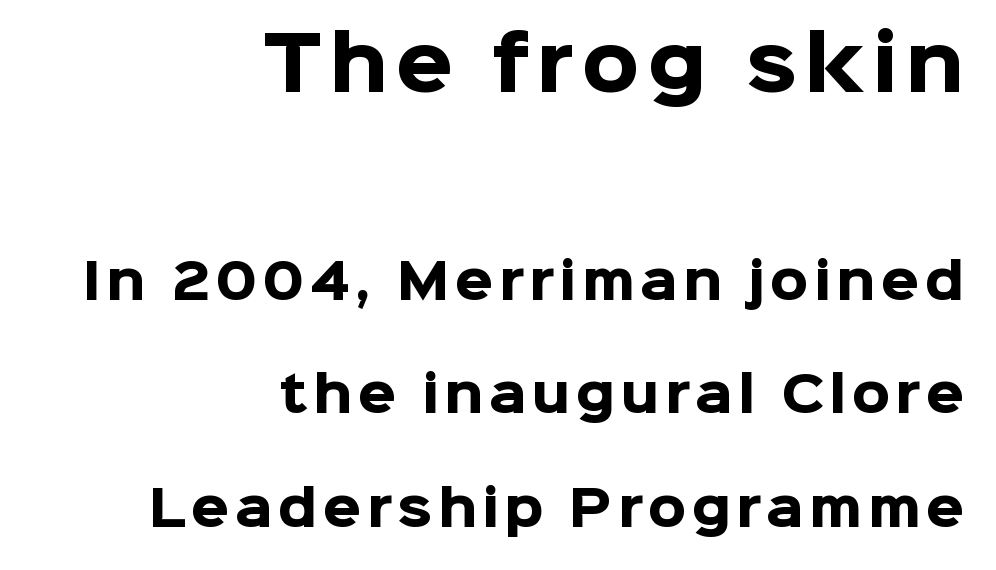
Q: Is the text bold? A: Yes.
Q: Is the text italic (slanted)? A: No, it is upright.
Q: Is the typeface a serif or a sans-serif typeface? A: Sans-serif.
Q: Is the text underlined? A: No.
Q: How is the paragraph aligned? A: Right-aligned.
Q: Is the spacing between lines tight, normal or loose? A: Loose.
Q: Which block of text is set in a larger size, the first (top) or the second (bottom)? A: The first (top) one.
Q: Width (condensed, normal, or wide)? A: Normal.
Q: Stroke contrast? A: Low.
Q: x-height? A: Medium.
Q: Monospaced? A: No.
